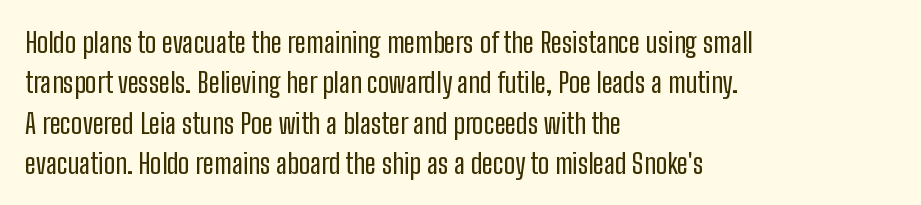
The face looks like a standard text weight, possibly lighter. Upright lettering throughout. Regarding leading, the lines here are spaced in the standard way. These lines are composed in type without serifs.
